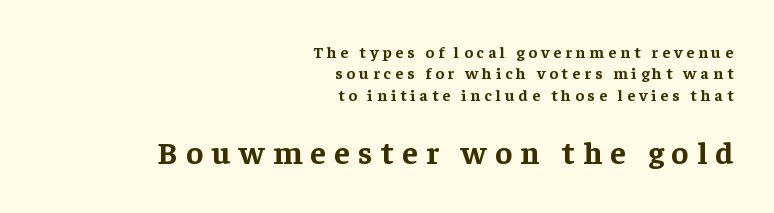
{"serif": "yes", "italic": "no", "bold": "yes", "weight": "bold", "width": "normal", "stroke_contrast": "low", "x_height": "medium", "monospaced": "no", "underline": "no", "align": "right", "line_spacing": "normal", "line_spacing_ratio": 1.33, "letter_spacing": "wide", "letter_spacing_em": 0.26, "larger_block": "second", "size_ratio": 2.0, "glyph_px": 32}
